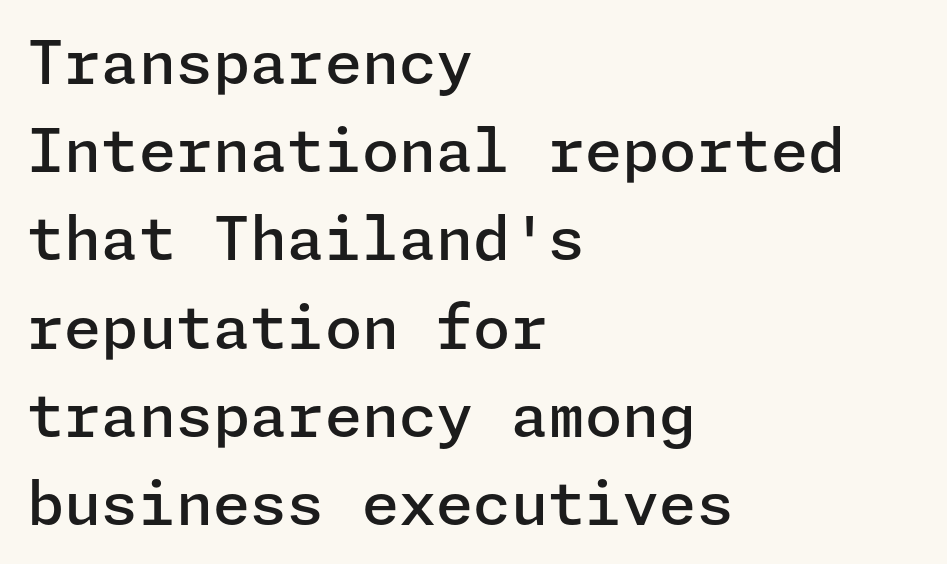
Q: Is the text bold? A: Semi-bold.
Q: Is the text italic (slanted)? A: No, it is upright.
Q: Is the typeface a serif or a sans-serif typeface? A: Sans-serif.
Q: Is the text underlined? A: No.
Q: How is the paragraph aligned? A: Left-aligned.
Q: Is the spacing between letters normal or unusually wide? A: Normal.
Q: Is the spacing between lines tight, normal or loose? A: Normal.
Q: Width (condensed, normal, or wide)? A: Normal.
Q: Stroke contrast? A: Low.
Q: x-height? A: Medium.
